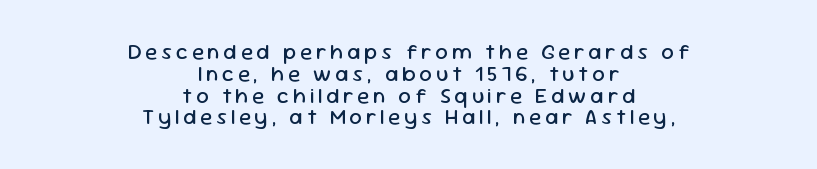
{"italic": "no", "bold": "no", "underline": "no", "align": "center", "line_spacing": "tight", "line_spacing_ratio": 0.99, "glyph_px": 22}
